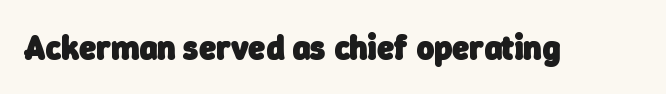
A typesetter would label this face a sans. The letters advance in unequal steps, a hallmark of proportional type. Each word holds together tightly as a unit, with standard inter-letter gaps. Only glyphs here, with clear space below each row.
